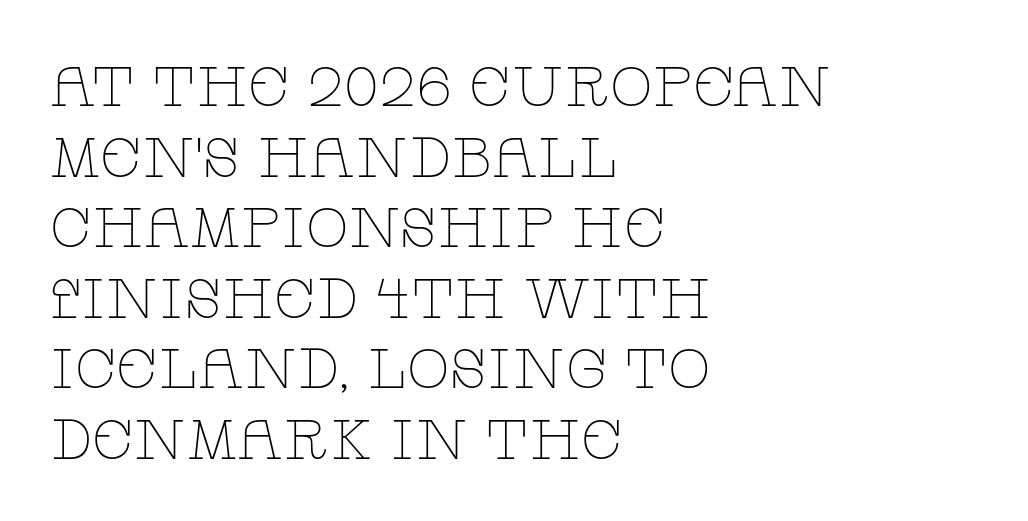
Upright lettering throughout. Line starts are locked; line ends wander. Observe the ordinary spacing: letters are neighbours, not strangers. The passage shown is typed in a proportional face where columns would drift.
